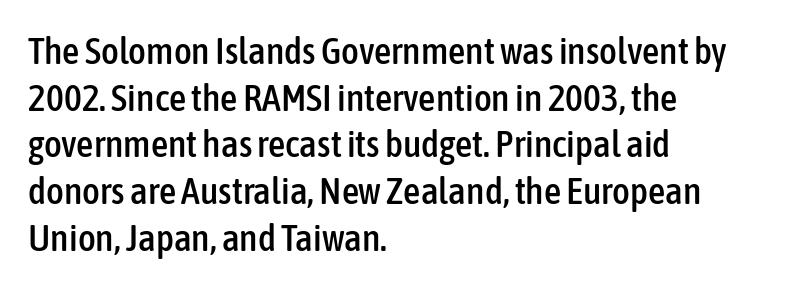
The passage shown is typed in a proportional face where columns would drift. Here the glyphs are tracked normally, forming tight word shapes. Unlike a traditional serif, this face leaves its strokes unadorned. Typeset ragged right — the left edge is the straight one. These lines were composed using upright roman letters.
